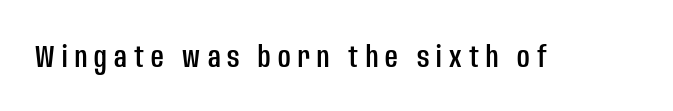
The image shows 31 px condensed sans-serif type, upright; set unusually wide letter spacing (+0.23 em), not underlined; low stroke contrast and a large x-height.
